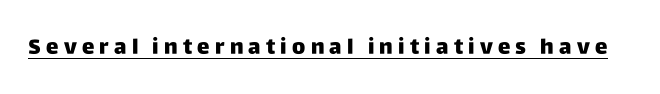
Q: Is the text bold? A: Yes.
Q: Is the text italic (slanted)? A: No, it is upright.
Q: Is the text underlined? A: Yes.
Q: Is the spacing between letters normal or unusually wide? A: Unusually wide.
